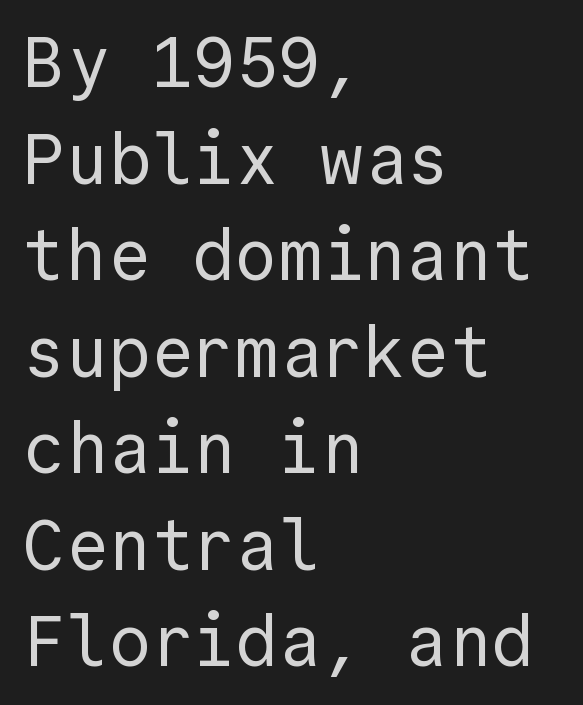
Letters have the restrained weight of plain body copy at most. The face used here is monospaced, like something from a code editor. The block of text has a typical density, with ordinary space between rows. These lines are composed in type without serifs. Tracking value appears to be zero — textbook default spacing.
